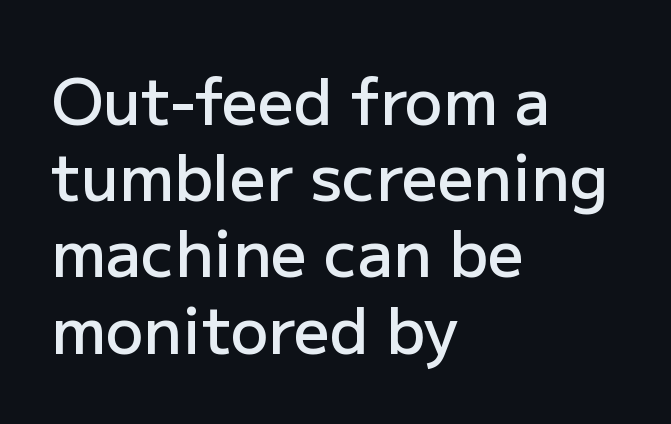
Q: Is the text bold? A: Semi-bold.
Q: Is the text italic (slanted)? A: No, it is upright.
Q: Is the typeface a serif or a sans-serif typeface? A: Sans-serif.
Q: Is the text underlined? A: No.
Q: How is the paragraph aligned? A: Left-aligned.
Q: Is the spacing between letters normal or unusually wide? A: Normal.
Q: Width (condensed, normal, or wide)? A: Normal.
Q: Stroke contrast? A: Low.
Q: x-height? A: Medium.
Q: Monospaced? A: No.
